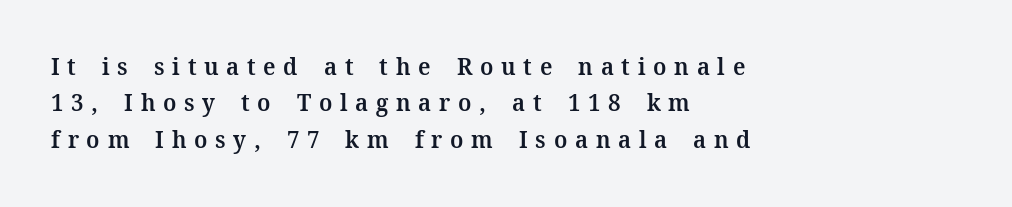
Q: Is the text bold? A: Semi-bold.
Q: Is the text italic (slanted)? A: No, it is upright.
Q: Is the text underlined? A: No.
Q: How is the paragraph aligned? A: Left-aligned.
Q: Is the spacing between letters normal or unusually wide? A: Unusually wide.
Q: Is the spacing between lines tight, normal or loose? A: Normal.
